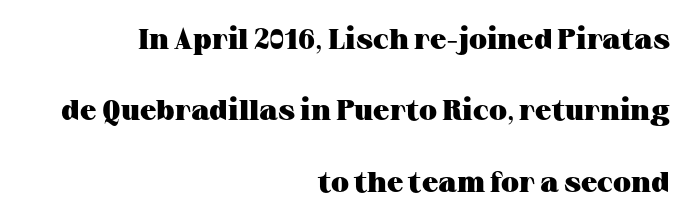
Q: Is the text bold? A: Yes.
Q: Is the text italic (slanted)? A: No, it is upright.
Q: Is the typeface a serif or a sans-serif typeface? A: Serif.
Q: Is the text underlined? A: No.
Q: How is the paragraph aligned? A: Right-aligned.
Q: Is the spacing between letters normal or unusually wide? A: Normal.
Q: Is the spacing between lines tight, normal or loose? A: Loose.
Q: Width (condensed, normal, or wide)? A: Wide.
Q: Stroke contrast? A: Medium.
Q: x-height? A: Medium.
Q: Monospaced? A: No.
